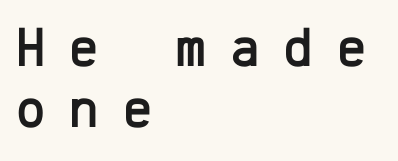
{"serif": "no", "italic": "no", "width": "normal", "stroke_contrast": "low", "x_height": "medium", "monospaced": "yes", "underline": "no", "align": "left", "line_spacing": "tight", "line_spacing_ratio": 1.09, "letter_spacing": "wide", "letter_spacing_em": 0.43, "glyph_px": 56}
